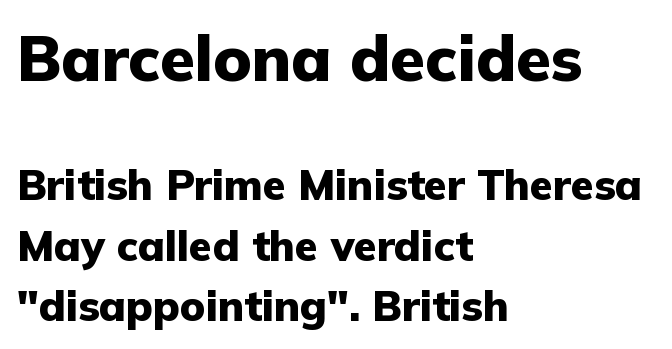
The face used here is a sans, in the tradition of grotesques and geometrics. You get the large type first, then a drop to smaller type. Think of a printed novel: that variable character pitch is what you see here. Anything drawn beneath the words? Only blank space. On the weight axis this lands at bold, roughly 700. This block has exactly the height ordinary leading produces.
